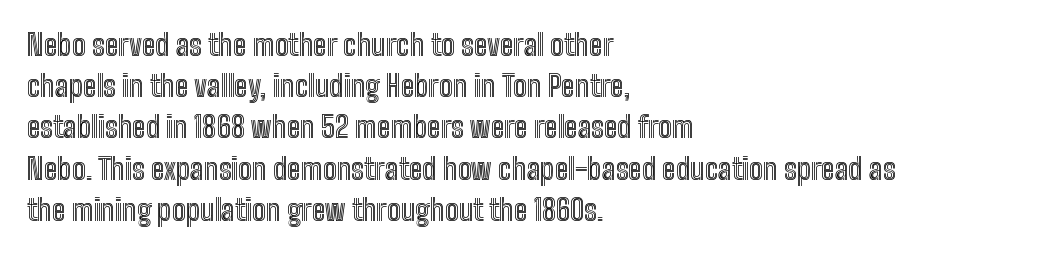
Q: Is the text italic (slanted)? A: No, it is upright.
Q: Is the text underlined? A: No.
Q: How is the paragraph aligned? A: Left-aligned.
Q: Is the spacing between letters normal or unusually wide? A: Normal.
Q: Is the spacing between lines tight, normal or loose? A: Normal.
Q: Width (condensed, normal, or wide)? A: Condensed.
Q: x-height? A: Medium.
Q: Monospaced? A: No.
